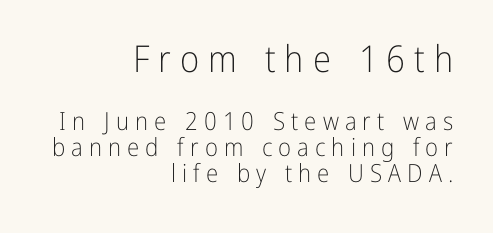
The image shows 37 px light, condensed sans-serif type, upright; set right-aligned, tight line spacing (1.04x), unusually wide letter spacing (+0.24 em), not underlined; the first (top) block is 1.48x larger; low stroke contrast and a medium x-height.
